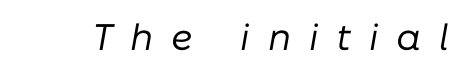
Q: Is the text bold? A: No.
Q: Is the text italic (slanted)? A: Yes, it leans right by about 10 degrees.
Q: Is the text underlined? A: No.
Q: Is the spacing between letters normal or unusually wide? A: Unusually wide.
Q: Width (condensed, normal, or wide)? A: Normal.
Q: Stroke contrast? A: Low.
Q: x-height? A: Medium.
Q: Monospaced? A: No.
